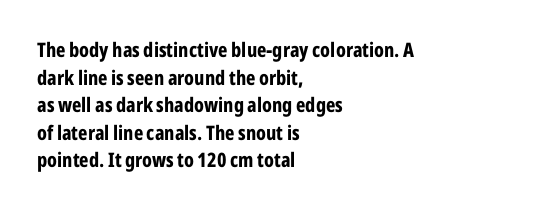
{"italic": "no", "bold": "yes", "underline": "no", "align": "left", "line_spacing": "normal", "line_spacing_ratio": 1.38, "letter_spacing": "normal", "letter_spacing_em": 0.0, "glyph_px": 20}
